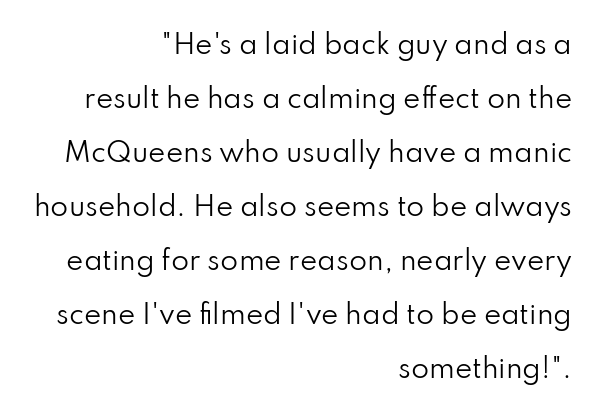
The image shows 26 px text type, upright; set right-aligned, loose line spacing (2.08x), normal letter spacing, not underlined.
